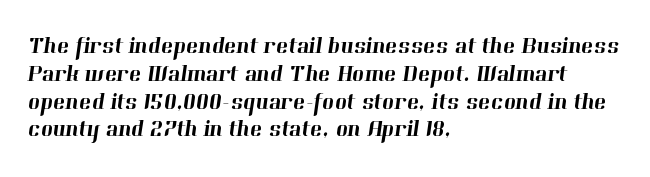
Q: Is the text underlined? A: No.
Q: How is the paragraph aligned? A: Left-aligned.
Q: Is the spacing between letters normal or unusually wide? A: Normal.
